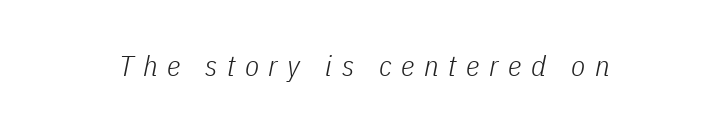
Q: Is the text bold? A: No.
Q: Is the text italic (slanted)? A: Yes, it leans right by about 11 degrees.
Q: Is the text underlined? A: No.
Q: Is the spacing between letters normal or unusually wide? A: Unusually wide.
Q: Width (condensed, normal, or wide)? A: Condensed.
Q: Stroke contrast? A: Low.
Q: x-height? A: Medium.
Q: Monospaced? A: No.
